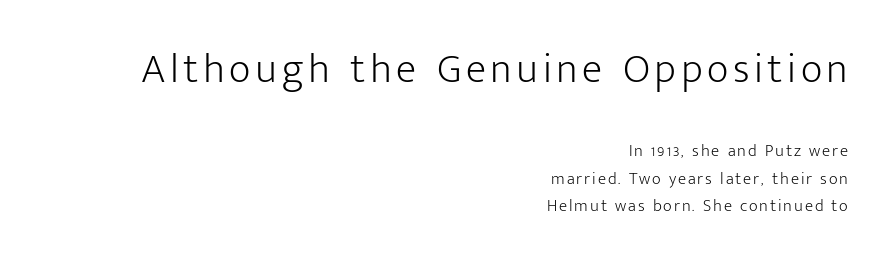
Q: Is the text bold? A: No.
Q: Is the text italic (slanted)? A: No, it is upright.
Q: Is the typeface a serif or a sans-serif typeface? A: Sans-serif.
Q: Is the text underlined? A: No.
Q: How is the paragraph aligned? A: Right-aligned.
Q: Is the spacing between lines tight, normal or loose? A: Normal.
Q: Which block of text is set in a larger size, the first (top) or the second (bottom)? A: The first (top) one.
Q: Width (condensed, normal, or wide)? A: Normal.
Q: Stroke contrast? A: Low.
Q: x-height? A: Medium.
Q: Monospaced? A: No.
